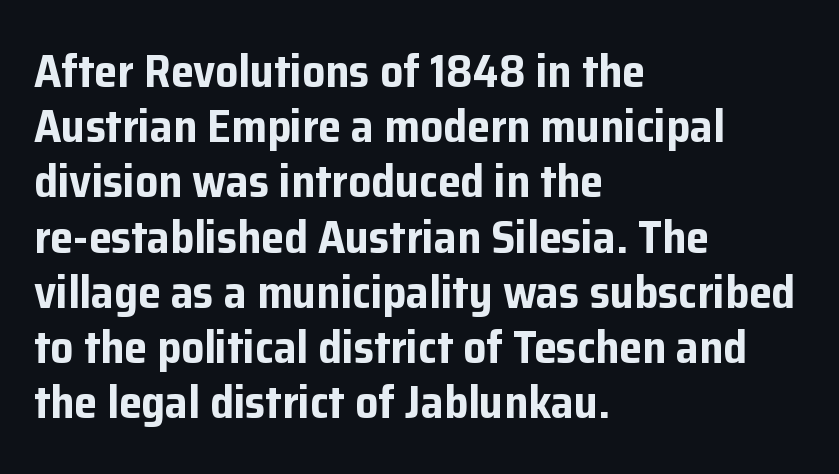
Q: Is the text bold? A: Yes.
Q: Is the text italic (slanted)? A: No, it is upright.
Q: Is the typeface a serif or a sans-serif typeface? A: Sans-serif.
Q: Is the text underlined? A: No.
Q: How is the paragraph aligned? A: Left-aligned.
Q: Is the spacing between letters normal or unusually wide? A: Normal.
Q: Width (condensed, normal, or wide)? A: Normal.
Q: Stroke contrast? A: Low.
Q: x-height? A: Medium.
Q: Monospaced? A: No.
